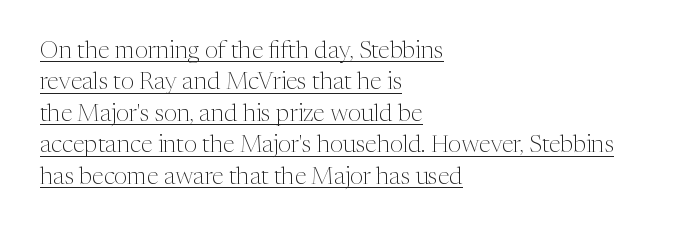
Visually the block forms a straight wall on the left and a jagged coastline on the right. The typography opts for an upright posture over an oblique one. The letterforms sit at book weight or below. Nobody touched the tracking dial on this one.
